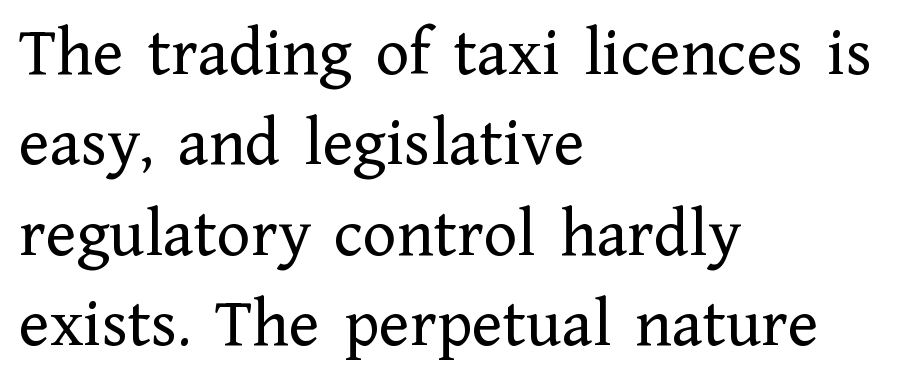
The setting favours the left margin, as ordinary paragraphs usually do. Has an underline been added? It has not. Looks like regular typesetting: each glyph gets only the width it needs. Stems and bowls with no extra thickness — not bold. Is this a sans? No — the strokes have serifs.
